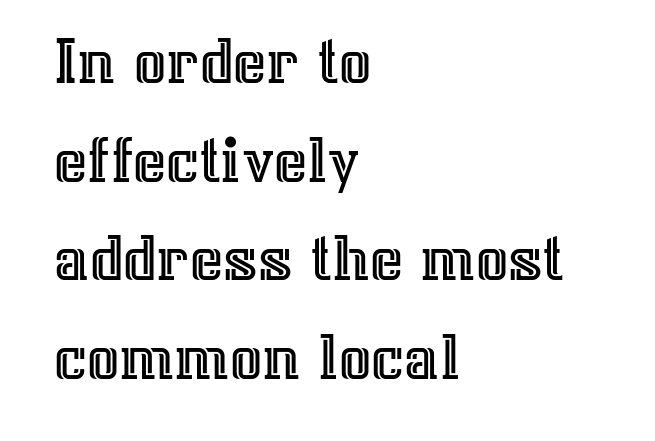
{"italic": "no", "width": "normal", "x_height": "medium", "monospaced": "no", "underline": "no", "align": "left", "line_spacing": "normal", "line_spacing_ratio": 1.39, "letter_spacing": "normal", "letter_spacing_em": 0.0, "glyph_px": 71}
